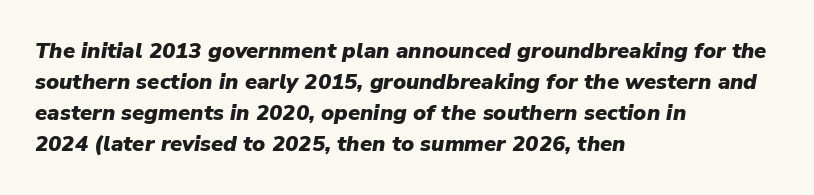
Letter spacing: default. This rendering features lettering with no underline. The whole block is typeset with a tilt. Students, observe: this is what conventionally led text looks like.
